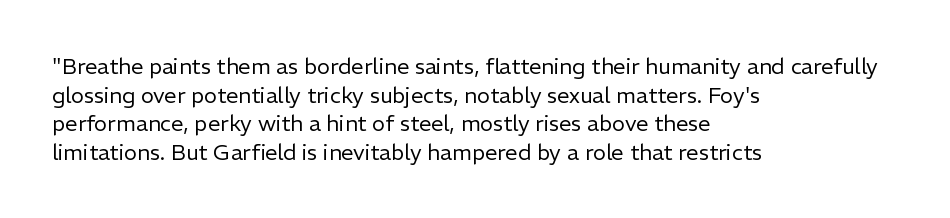
Check the space under the baseline: it is left empty. Characters follow at the spacing the type designer built in. These glyphs show unthickened strokes, regular width or finer. This is the regular roman posture of the typeface. A typesetter would call this leading conventional body-copy spacing. The compositor pushed each line to the left boundary.
